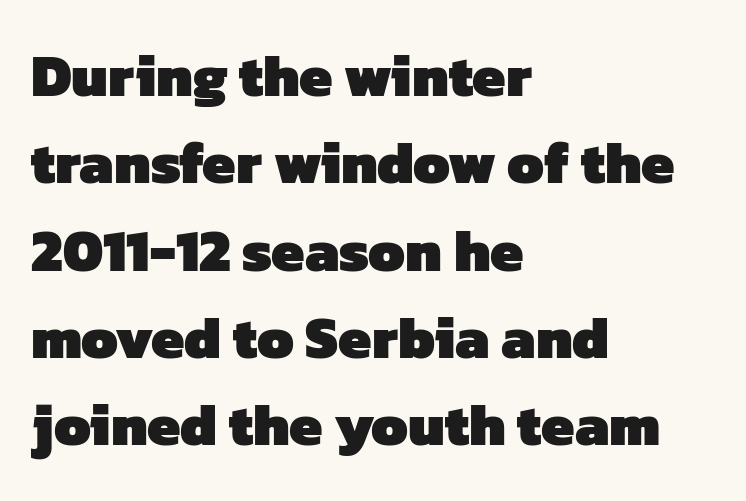
The glyphs in this specimen are sans serif. Each word holds together tightly as a unit, with standard inter-letter gaps. Proportional: the letters do not fall into vertical columns. Only glyphs here, with clear space below each row.
